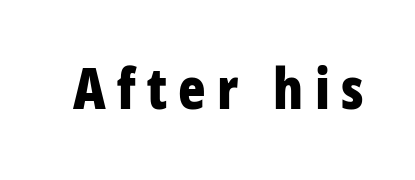
The image shows 57 px bold, condensed sans-serif type, upright; set unusually wide letter spacing (+0.2 em), not underlined; low stroke contrast and a large x-height.
